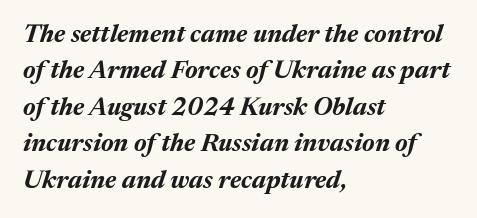
These lines are set flush left with a ragged right edge. Heavy, bold letterforms. Italic? Definitely — the glyphs are oblique. The space between consecutive lines is moderate.
